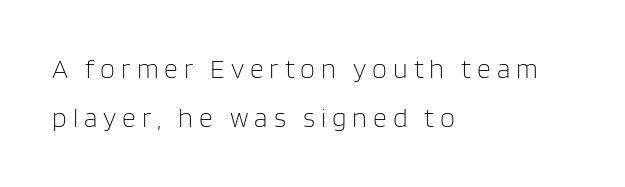
The image shows 27 px text type, upright; set left-aligned, line spacing 1.83x, unusually wide letter spacing (+0.22 em), not underlined.
